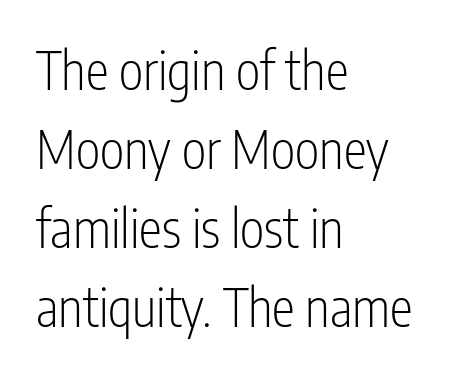
Character widths vary here, with narrow letters taking less room than wide ones. What's the leading like? Ordinary, nothing unusual. The letterforms sit shoulder to shoulder at normal distance. Counters stay open thanks to moderate or lighter strokes. These lines are composed in type without serifs. The words here are not underlined.
